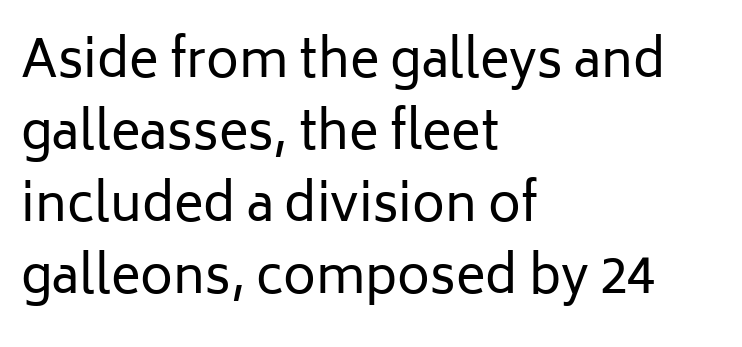
Q: Is the text bold? A: No.
Q: Is the text italic (slanted)? A: No, it is upright.
Q: Is the typeface a serif or a sans-serif typeface? A: Sans-serif.
Q: Is the text underlined? A: No.
Q: How is the paragraph aligned? A: Left-aligned.
Q: Is the spacing between letters normal or unusually wide? A: Normal.
Q: Is the spacing between lines tight, normal or loose? A: Normal.
Q: Width (condensed, normal, or wide)? A: Normal.
Q: Stroke contrast? A: Low.
Q: x-height? A: Medium.
Q: Monospaced? A: No.
